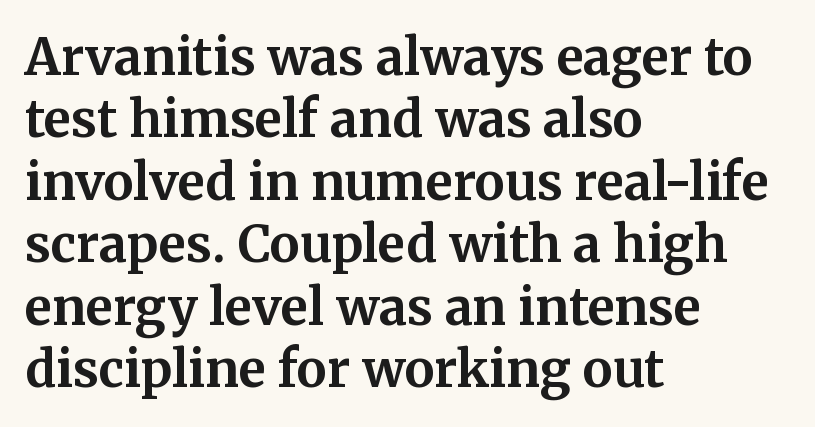
Q: Is the text bold? A: Yes.
Q: Is the text italic (slanted)? A: No, it is upright.
Q: Is the typeface a serif or a sans-serif typeface? A: Serif.
Q: Is the text underlined? A: No.
Q: How is the paragraph aligned? A: Left-aligned.
Q: Is the spacing between letters normal or unusually wide? A: Normal.
Q: Is the spacing between lines tight, normal or loose? A: Normal.
Q: Width (condensed, normal, or wide)? A: Normal.
Q: Stroke contrast? A: Medium.
Q: x-height? A: Medium.
Q: Monospaced? A: No.
